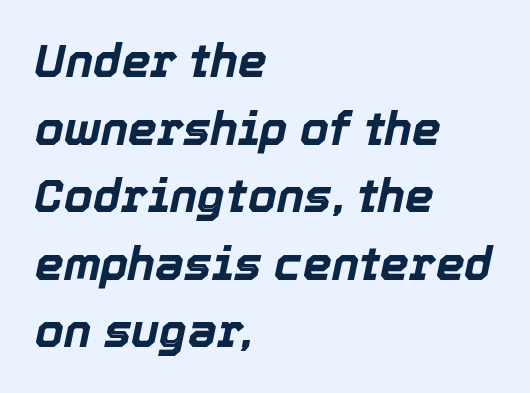
Q: Is the text bold? A: Yes.
Q: Is the text italic (slanted)? A: Yes, it leans right by about 12 degrees.
Q: Is the text underlined? A: No.
Q: How is the paragraph aligned? A: Left-aligned.
Q: Is the spacing between letters normal or unusually wide? A: Normal.
Q: Is the spacing between lines tight, normal or loose? A: Normal.
Q: Width (condensed, normal, or wide)? A: Normal.
Q: x-height? A: Medium.
Q: Monospaced? A: No.
